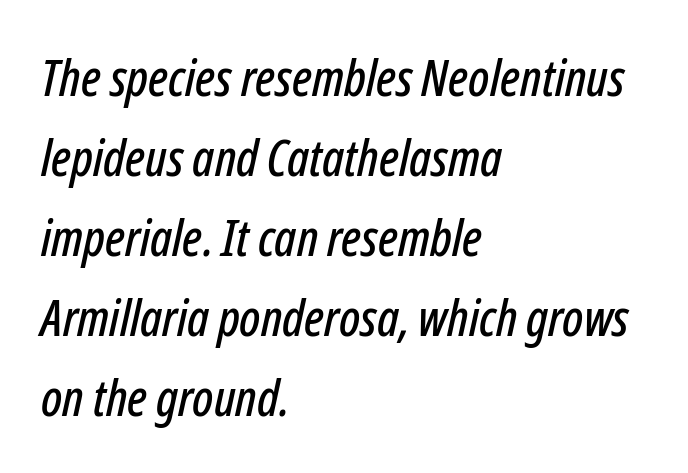
The image shows 51 px condensed type, italic (leaning right); set left-aligned, normal line spacing (1.57x), normal letter spacing, not underlined; low stroke contrast and a medium x-height.
